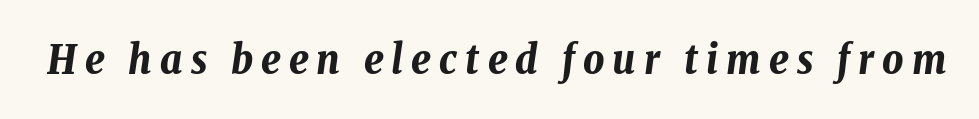
Clear beneath every line of the passage. Do the characters align in a grid? No, the font is proportional. The glyphs look as if they've been sheared to an angle. Observe the wide spacing: letters keep a clear distance from each other. The characters look thick and weighty, a clear bold.
